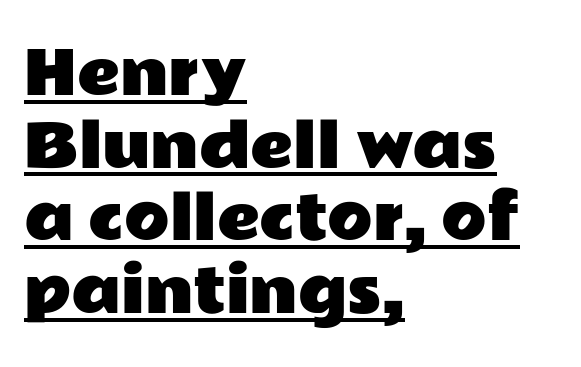
The image shows 59 px wide sans-serif type, upright; set left-aligned, line spacing 1.23x, normal letter spacing, underlined; low stroke contrast and a medium x-height.
